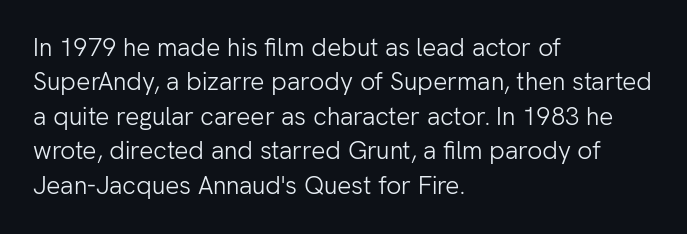
{"italic": "no", "bold": "no", "underline": "no", "align": "left", "line_spacing": "normal", "line_spacing_ratio": 1.38, "letter_spacing": "normal", "letter_spacing_em": 0.0, "glyph_px": 25}
